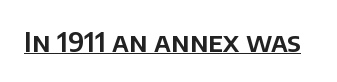
{"italic": "no", "underline": "yes", "letter_spacing": "normal", "letter_spacing_em": 0.0, "glyph_px": 27}
